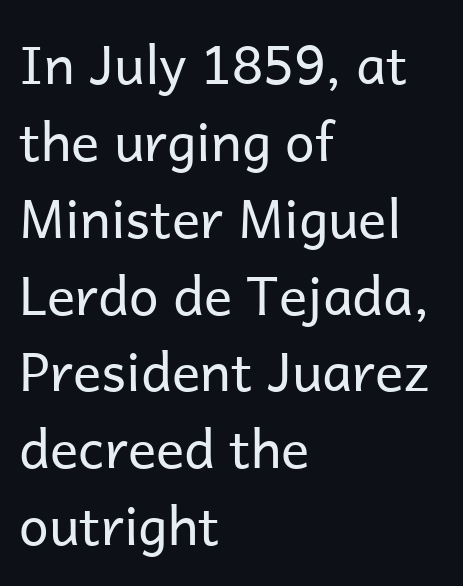
Characters remain perfectly vertical along every line. Character widths vary here, with narrow letters taking less room than wide ones. The letterforms sit at book weight or below. The font family rendered here belongs to the sans-serif group.
